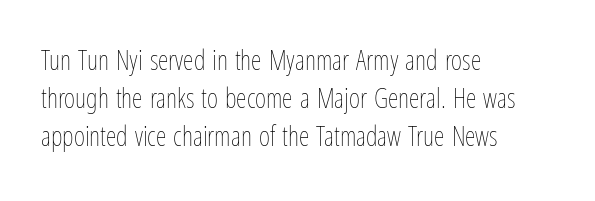
The designer left line spacing at the default. A classic flush-left, rag-right setting is used for this passage. The font sits on the lighter half of the weight spectrum, regular included. The letters stand straight up with perfectly vertical stems. No word sits above an underline.
